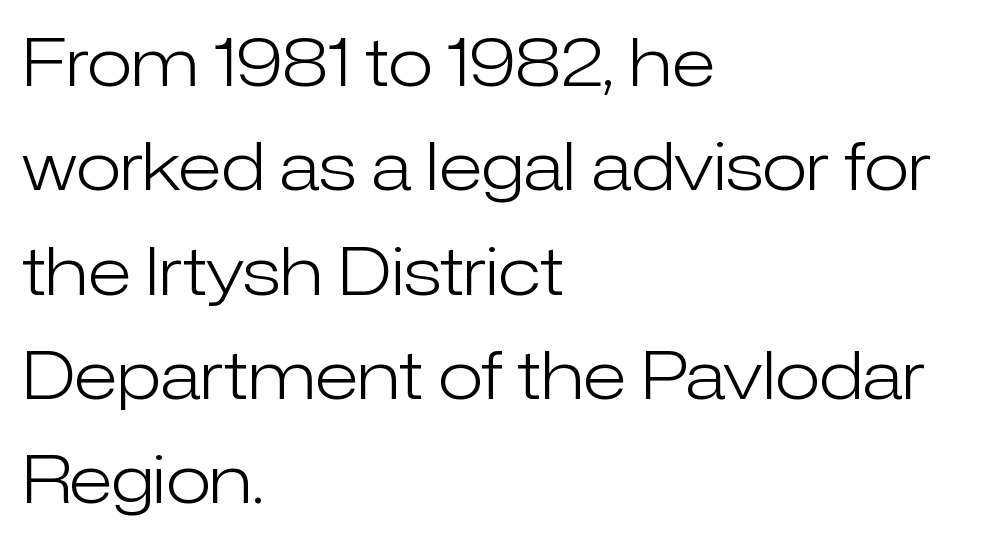
{"serif": "no", "italic": "no", "bold": "no", "weight": "light", "width": "normal", "stroke_contrast": "low", "x_height": "medium", "monospaced": "no", "underline": "no", "align": "left", "line_spacing": "normal", "line_spacing_ratio": 1.58, "letter_spacing": "normal", "letter_spacing_em": 0.0, "glyph_px": 66}
